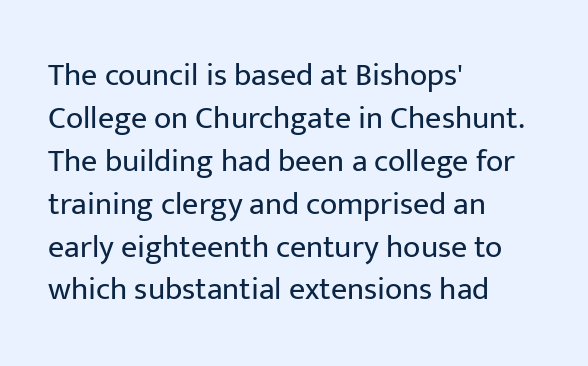
{"serif": "no", "italic": "no", "bold": "no", "weight": "regular", "width": "normal", "stroke_contrast": "low", "x_height": "medium", "monospaced": "no", "underline": "no", "align": "left", "line_spacing": "normal", "line_spacing_ratio": 1.34, "letter_spacing": "normal", "letter_spacing_em": 0.0, "glyph_px": 32}
